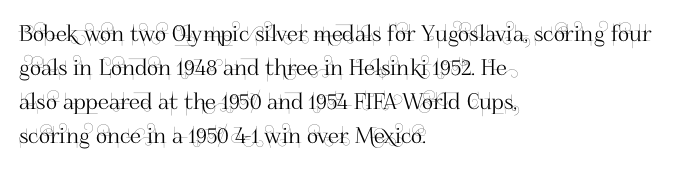
The image shows 22 px text type, upright; set left-aligned, normal line spacing (1.55x), normal letter spacing, not underlined.
